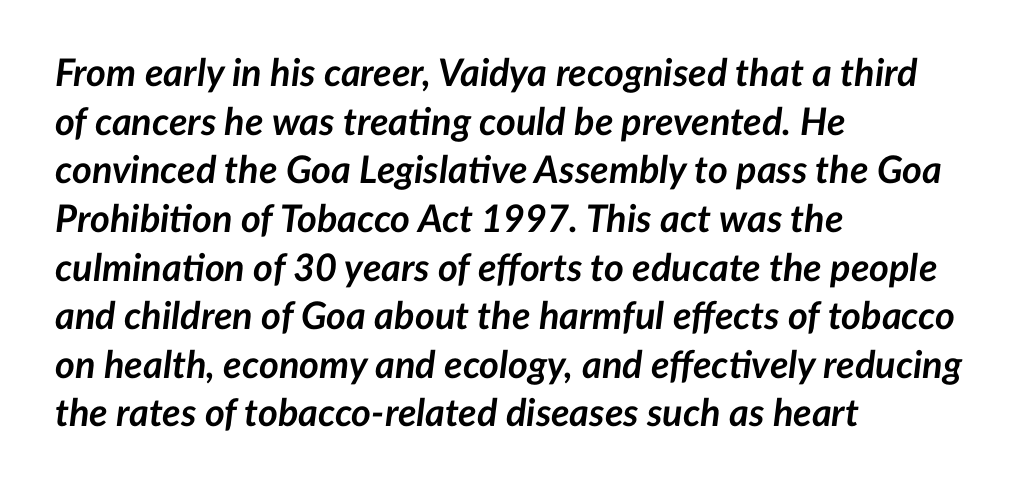
On the weight axis this lands at bold, roughly 700. Notice how descenders clear the ascenders below comfortably — that's standard leading. You could not count columns in this text — the font is proportionally spaced. Line starts are locked; line ends wander. Honestly, the letter spacing is just normal — you wouldn't notice it.
